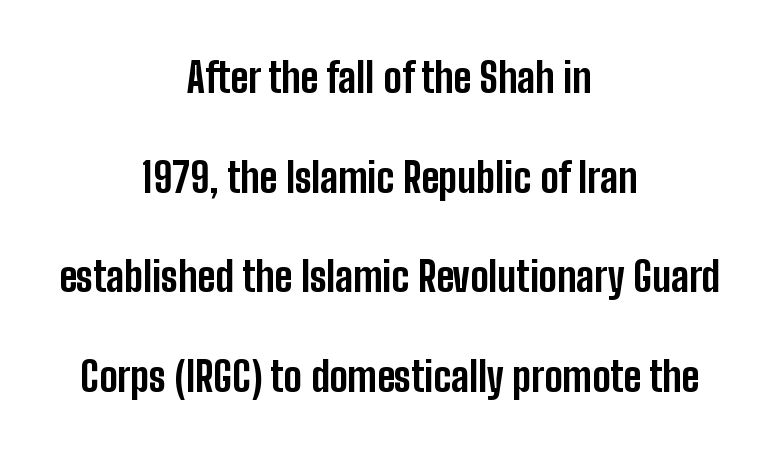
{"serif": "no", "italic": "no", "bold": "yes", "weight": "bold", "width": "condensed", "stroke_contrast": "low", "x_height": "medium", "monospaced": "no", "underline": "no", "align": "center", "line_spacing": "loose", "line_spacing_ratio": 2.43, "letter_spacing": "normal", "letter_spacing_em": 0.0, "glyph_px": 41}
